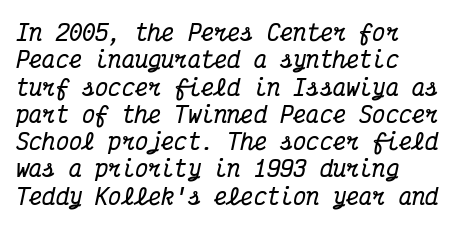
The image shows 22 px bold type, italic (leaning right); set left-aligned, line spacing 1.24x, normal letter spacing, not underlined.
